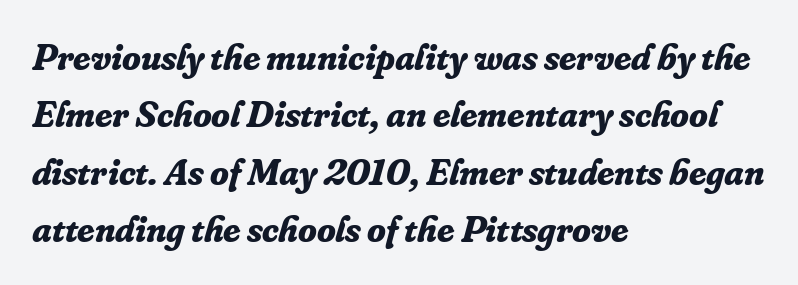
The font family rendered here belongs to the serif group. The letterforms sit shoulder to shoulder at normal distance. Quick note: italic. Pretty heavy lettering here — definitely bold. Do the characters align in a grid? No, the font is proportional.
